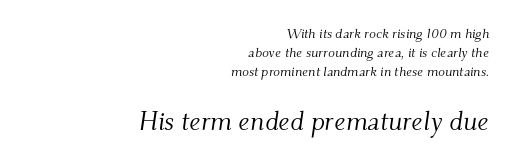
{"italic": "yes", "lean": "right", "slant_degrees": 9, "bold": "no", "underline": "no", "align": "right", "line_spacing": "normal", "line_spacing_ratio": 1.35, "letter_spacing": "normal", "letter_spacing_em": 0.0, "larger_block": "second", "size_ratio": 1.93, "glyph_px": 27}
